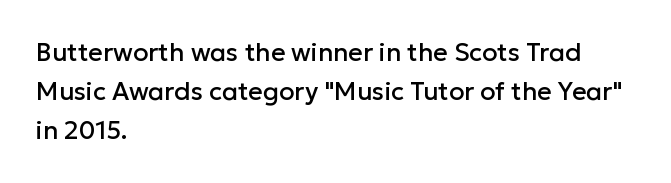
Q: Is the text italic (slanted)? A: No, it is upright.
Q: Is the text underlined? A: No.
Q: How is the paragraph aligned? A: Left-aligned.
Q: Is the spacing between letters normal or unusually wide? A: Normal.
Q: Is the spacing between lines tight, normal or loose? A: Normal.
